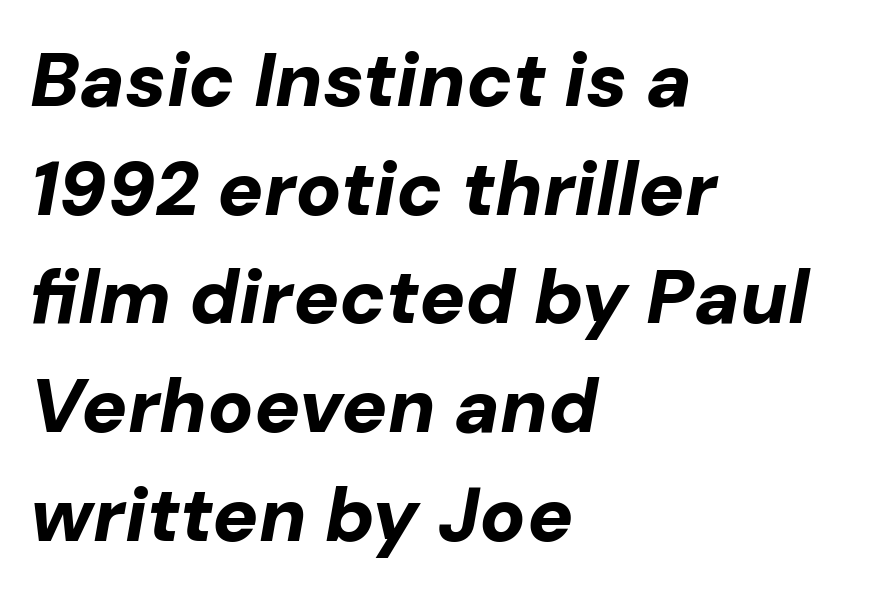
The letterforms sit shoulder to shoulder at normal distance. In CSS terms this would be text-align: left. Each row of text sits above clean, open space. The text carries the slant typical of an italic or oblique font. Leading: standard.
